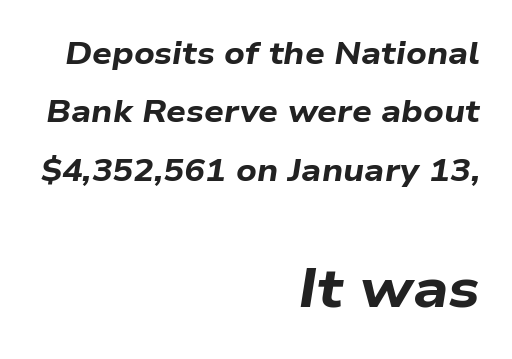
The image shows 55 px bold, wide type, italic (leaning right); set right-aligned, line spacing 1.88x, normal letter spacing, not underlined; the second (bottom) block is 1.77x larger; low stroke contrast and a medium x-height.
